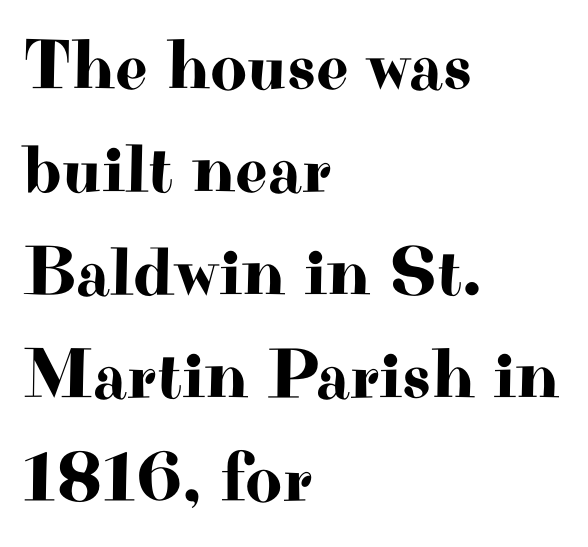
Q: Is the text italic (slanted)? A: No, it is upright.
Q: Is the typeface a serif or a sans-serif typeface? A: Serif.
Q: Is the text underlined? A: No.
Q: How is the paragraph aligned? A: Left-aligned.
Q: Is the spacing between letters normal or unusually wide? A: Normal.
Q: Is the spacing between lines tight, normal or loose? A: Normal.
Q: Width (condensed, normal, or wide)? A: Wide.
Q: Stroke contrast? A: High.
Q: x-height? A: Small.
Q: Monospaced? A: No.
